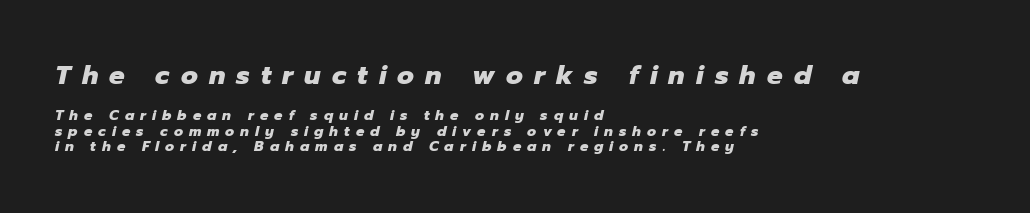
A dark, heavy texture on the line: the type is bold. Caption: expanded tracking, letters set apart. The foot of each line stays bare and open. Compared with typical paragraphs, the rows here are closer together.
